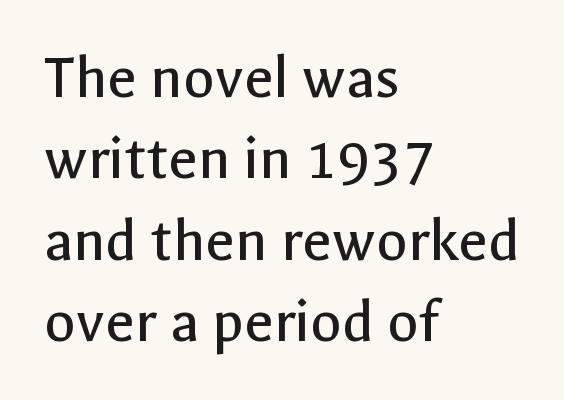
The image shows 64 px regular-weight sans-serif type, upright; set left-aligned, normal line spacing (1.27x), normal letter spacing, not underlined; a medium x-height.
